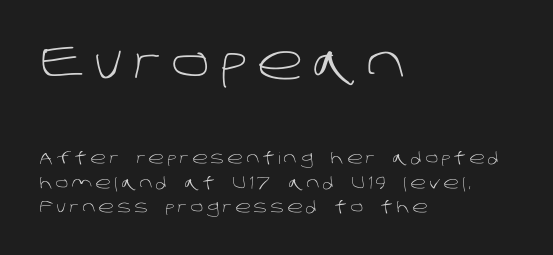
The image shows 48 px light sans-serif type; set left-aligned, normal line spacing (1.52x), unusually wide letter spacing (+0.21 em), not underlined; the first (top) block is 3.0x larger; low stroke contrast and a large x-height.
